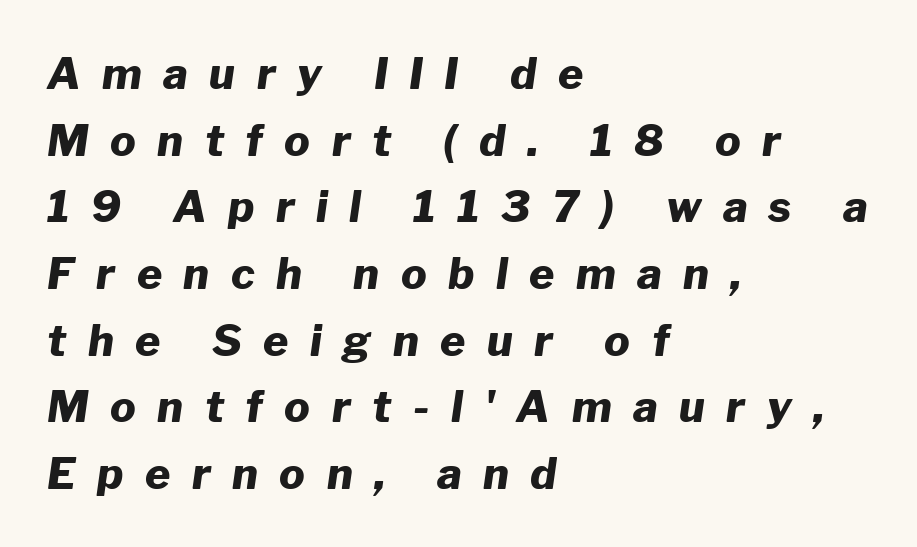
The image shows 43 px heavy type, italic (leaning right); set left-aligned, normal line spacing (1.55x), unusually wide letter spacing (+0.5 em), not underlined; low stroke contrast and a medium x-height.
